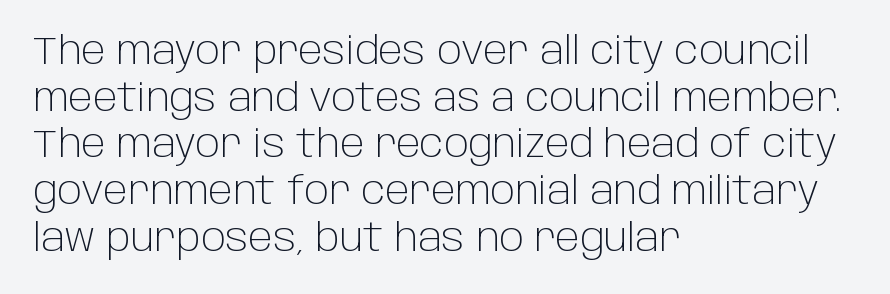
This rendering uses left alignment, leaving the right contour irregular. The rendering keeps characters at their native spacing. Check the space under the baseline: it is left empty. The passage shown is typeset with a sans-serif family.
